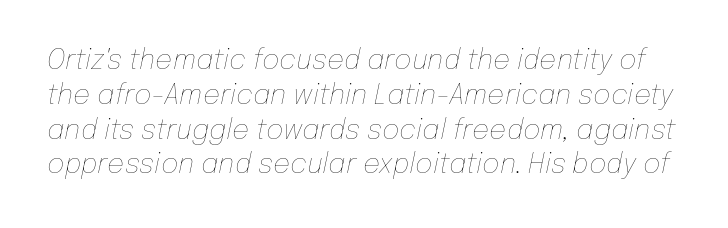
Q: Is the text bold? A: No.
Q: Is the text italic (slanted)? A: Yes, it leans right by about 12 degrees.
Q: Is the text underlined? A: No.
Q: Is the spacing between letters normal or unusually wide? A: Normal.
Q: Is the spacing between lines tight, normal or loose? A: Normal.
